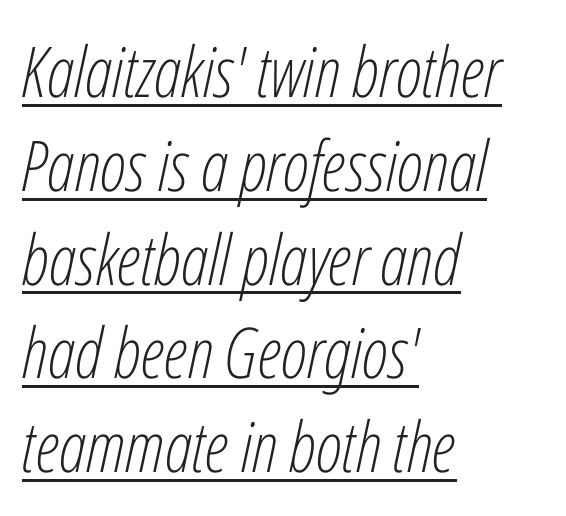
Q: Is the text bold? A: No.
Q: Is the text italic (slanted)? A: Yes, it leans right by about 12 degrees.
Q: Is the text underlined? A: Yes.
Q: How is the paragraph aligned? A: Left-aligned.
Q: Is the spacing between letters normal or unusually wide? A: Normal.
Q: Is the spacing between lines tight, normal or loose? A: Normal.
Q: Width (condensed, normal, or wide)? A: Condensed.
Q: Stroke contrast? A: Low.
Q: x-height? A: Medium.
Q: Monospaced? A: No.
